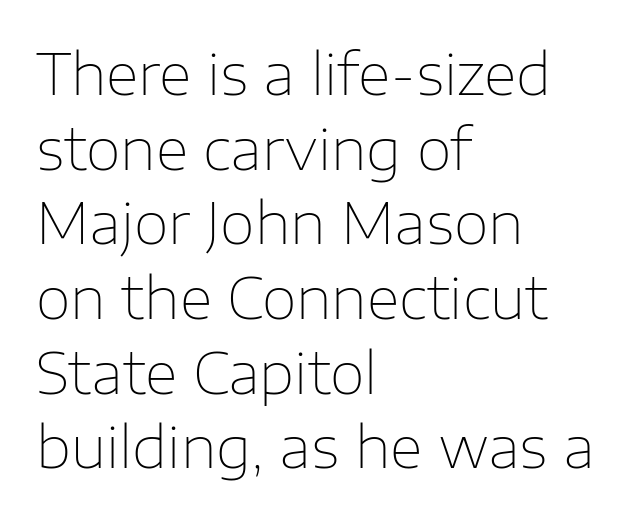
Q: Is the text bold? A: No.
Q: Is the text italic (slanted)? A: No, it is upright.
Q: Is the typeface a serif or a sans-serif typeface? A: Sans-serif.
Q: Is the text underlined? A: No.
Q: How is the paragraph aligned? A: Left-aligned.
Q: Is the spacing between letters normal or unusually wide? A: Normal.
Q: Is the spacing between lines tight, normal or loose? A: Normal.
Q: Width (condensed, normal, or wide)? A: Normal.
Q: Stroke contrast? A: Low.
Q: x-height? A: Medium.
Q: Monospaced? A: No.
